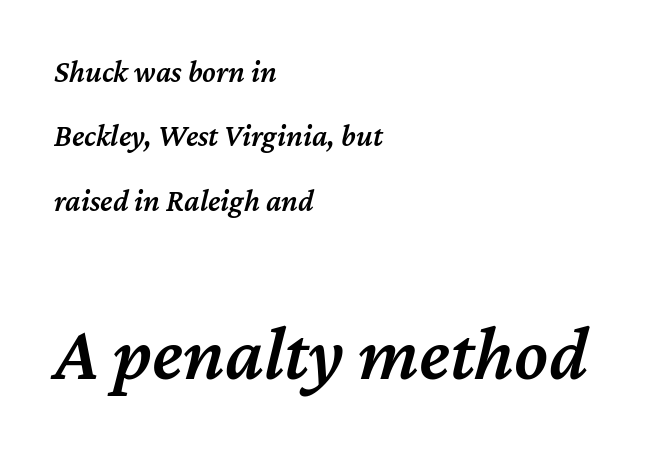
Q: Is the text bold? A: Semi-bold.
Q: Is the text italic (slanted)? A: Yes, it leans right by about 12 degrees.
Q: Is the text underlined? A: No.
Q: How is the paragraph aligned? A: Left-aligned.
Q: Is the spacing between letters normal or unusually wide? A: Normal.
Q: Is the spacing between lines tight, normal or loose? A: Loose.
Q: Which block of text is set in a larger size, the first (top) or the second (bottom)? A: The second (bottom) one.
Q: Width (condensed, normal, or wide)? A: Normal.
Q: Stroke contrast? A: Medium.
Q: x-height? A: Medium.
Q: Monospaced? A: No.
